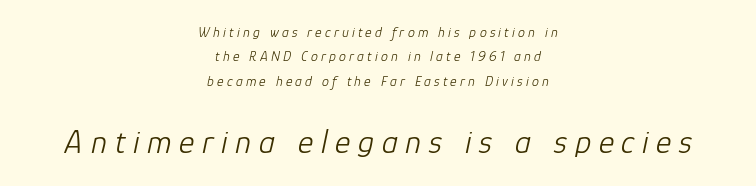
Q: Is the text bold? A: No.
Q: Is the text italic (slanted)? A: Yes, it leans right by about 12 degrees.
Q: Is the text underlined? A: No.
Q: How is the paragraph aligned? A: Centered.
Q: Is the spacing between letters normal or unusually wide? A: Unusually wide.
Q: Which block of text is set in a larger size, the first (top) or the second (bottom)? A: The second (bottom) one.
Q: Width (condensed, normal, or wide)? A: Normal.
Q: Stroke contrast? A: Low.
Q: x-height? A: Medium.
Q: Monospaced? A: No.
